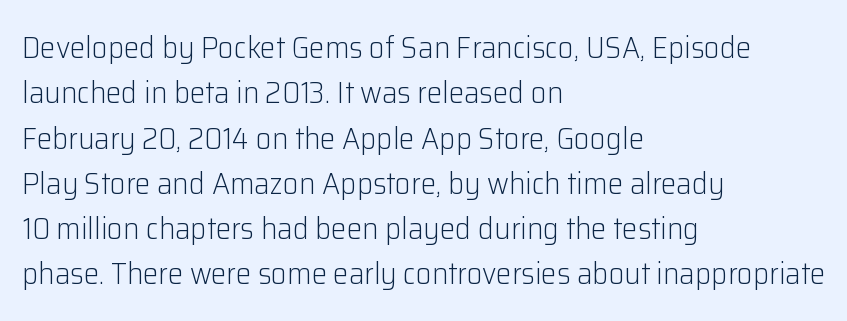
Q: Is the text bold? A: No.
Q: Is the text italic (slanted)? A: No, it is upright.
Q: Is the typeface a serif or a sans-serif typeface? A: Sans-serif.
Q: Is the text underlined? A: No.
Q: How is the paragraph aligned? A: Left-aligned.
Q: Is the spacing between letters normal or unusually wide? A: Normal.
Q: Is the spacing between lines tight, normal or loose? A: Normal.
Q: Width (condensed, normal, or wide)? A: Normal.
Q: Stroke contrast? A: Low.
Q: x-height? A: Medium.
Q: Monospaced? A: No.
